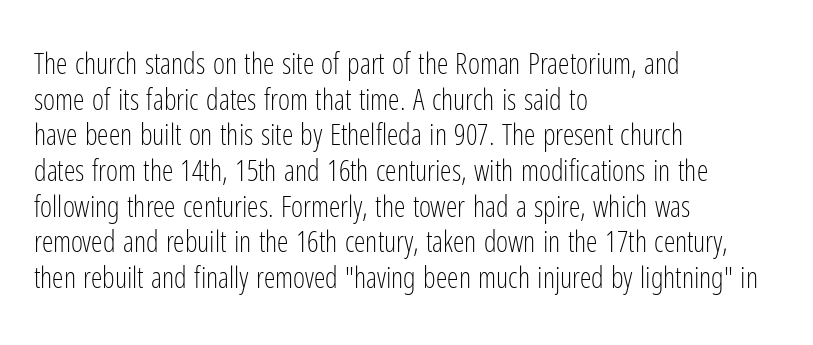
Q: Is the text bold? A: No.
Q: Is the text italic (slanted)? A: No, it is upright.
Q: Is the typeface a serif or a sans-serif typeface? A: Sans-serif.
Q: Is the text underlined? A: No.
Q: How is the paragraph aligned? A: Left-aligned.
Q: Is the spacing between letters normal or unusually wide? A: Normal.
Q: Width (condensed, normal, or wide)? A: Condensed.
Q: Stroke contrast? A: Low.
Q: x-height? A: Medium.
Q: Monospaced? A: No.
